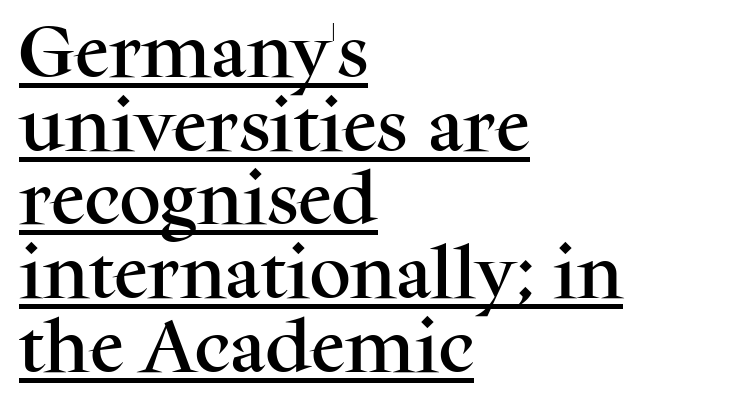
{"serif": "yes", "italic": "no", "width": "normal", "stroke_contrast": "medium", "x_height": "medium", "monospaced": "no", "underline": "yes", "align": "left", "line_spacing": "normal", "line_spacing_ratio": 1.27, "letter_spacing": "normal", "letter_spacing_em": 0.0, "glyph_px": 58}
